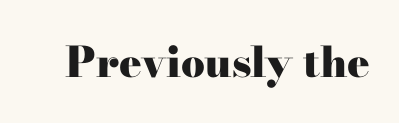
The image shows 42 px heavy, wide serif type, upright; set normal letter spacing, not underlined; high stroke contrast and a small x-height.
